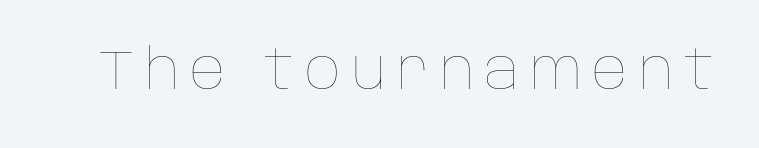
Anything drawn beneath the words? Only blank space. Each letter keeps its own natural width here, so spacing adapts to shape. Characters follow at a spacing far wider than the type designer built in. Is there any slant? The stems are plumb. Compared with a typical body face, this is equally light or lighter still.
